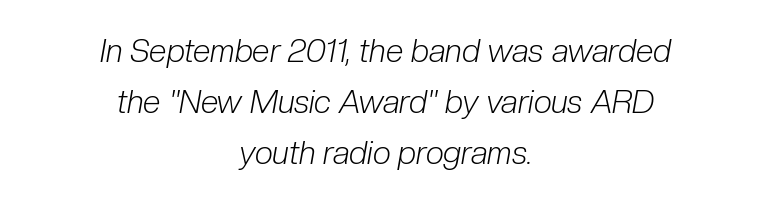
{"italic": "yes", "lean": "right", "slant_degrees": 10, "bold": "no", "weight": "light", "width": "condensed", "stroke_contrast": "low", "x_height": "medium", "monospaced": "no", "underline": "no", "align": "center", "line_spacing": "normal", "line_spacing_ratio": 1.59, "letter_spacing": "normal", "letter_spacing_em": 0.0, "glyph_px": 32}
